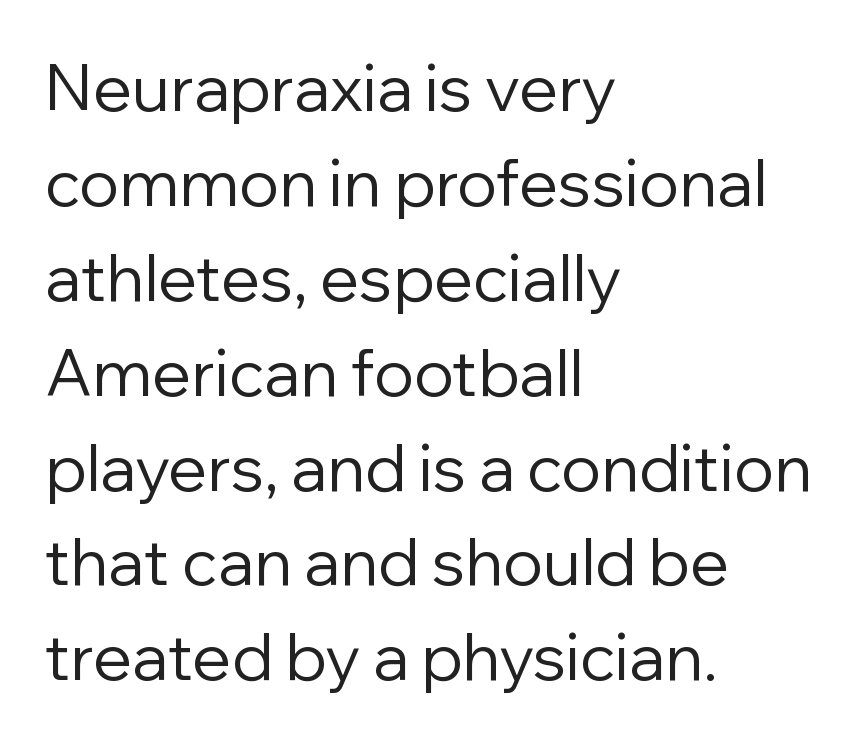
{"serif": "no", "italic": "no", "bold": "no", "weight": "regular", "width": "normal", "stroke_contrast": "low", "x_height": "medium", "monospaced": "no", "underline": "no", "align": "left", "line_spacing": "normal", "line_spacing_ratio": 1.46, "letter_spacing": "normal", "letter_spacing_em": 0.0, "glyph_px": 65}
